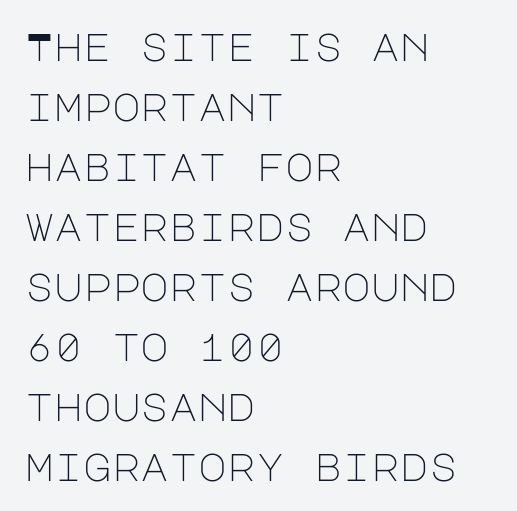
Q: Is the text bold? A: No.
Q: Is the text italic (slanted)? A: No, it is upright.
Q: Is the typeface a serif or a sans-serif typeface? A: Sans-serif.
Q: Is the text underlined? A: No.
Q: How is the paragraph aligned? A: Left-aligned.
Q: Is the spacing between letters normal or unusually wide? A: Normal.
Q: Is the spacing between lines tight, normal or loose? A: Normal.
Q: Width (condensed, normal, or wide)? A: Normal.
Q: Stroke contrast? A: Low.
Q: x-height? A: Large.
